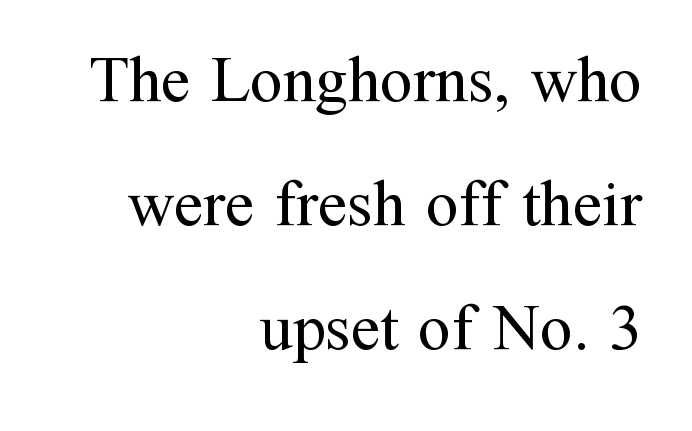
The image shows 65 px regular-weight serif type, upright; set right-aligned, loose line spacing (1.91x), normal letter spacing, not underlined; medium stroke contrast and a medium x-height.
